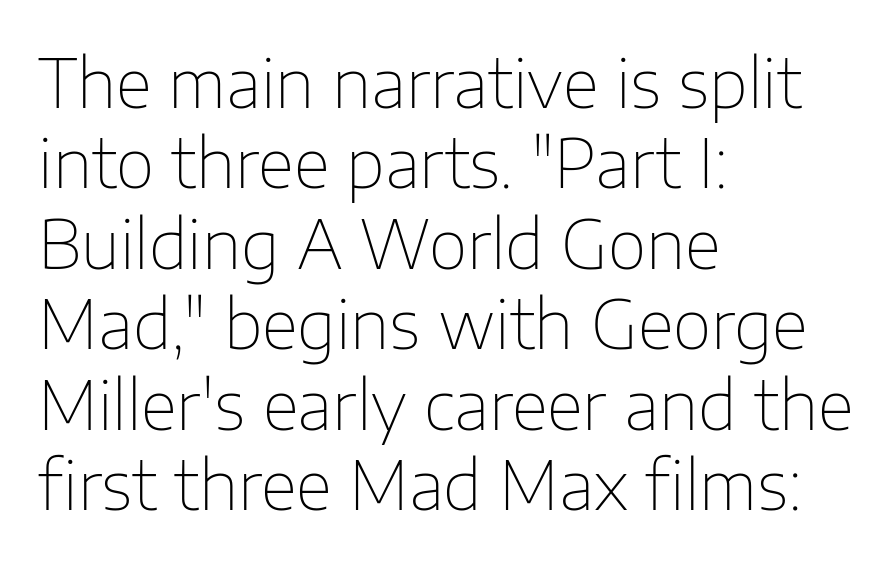
The image shows 67 px thin sans-serif type, upright; set left-aligned, line spacing 1.2x, normal letter spacing, not underlined; low stroke contrast and a medium x-height.
